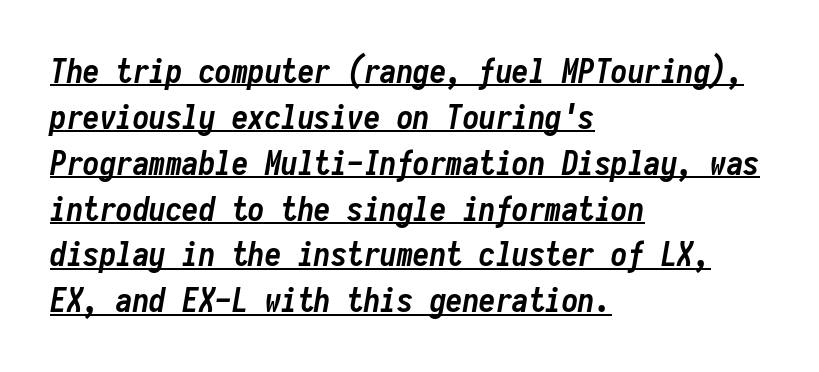
Q: Is the text bold? A: Yes.
Q: Is the text italic (slanted)? A: Yes, it leans right by about 10 degrees.
Q: Is the text underlined? A: Yes.
Q: How is the paragraph aligned? A: Left-aligned.
Q: Is the spacing between letters normal or unusually wide? A: Normal.
Q: Is the spacing between lines tight, normal or loose? A: Normal.
Q: Width (condensed, normal, or wide)? A: Condensed.
Q: Stroke contrast? A: Low.
Q: x-height? A: Medium.
Q: Monospaced? A: Yes.
